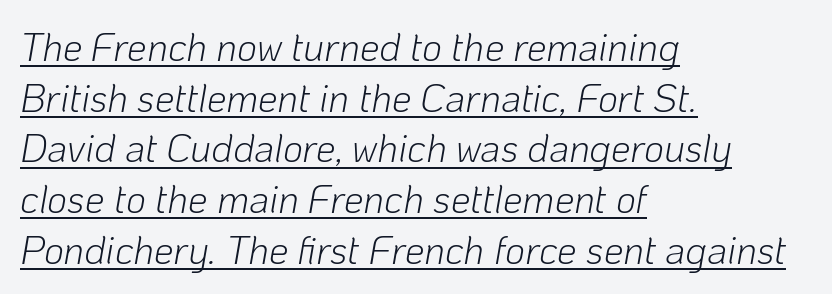
These lines are set flush left with a ragged right edge. The face used here has a pronounced slope to its letters. Letter spacing: default. The passage shown is not bold in any degree. If you measured baseline to baseline, you'd find a middling distance.
